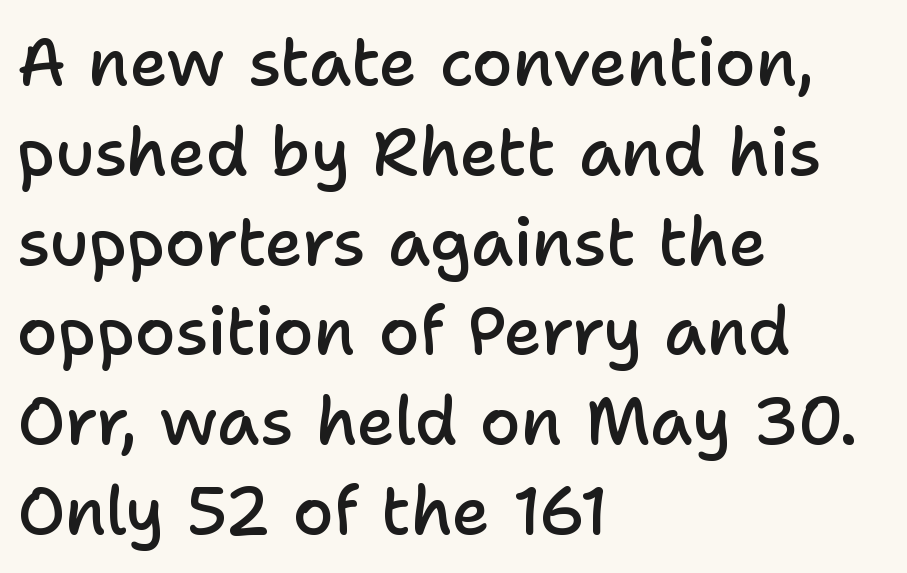
The image shows 66 px semibold sans-serif type, upright; set left-aligned, normal line spacing (1.36x), normal letter spacing, not underlined; low stroke contrast and a medium x-height.
